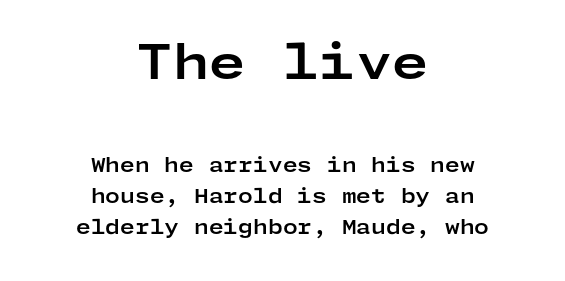
{"serif": "no", "italic": "no", "bold": "yes", "weight": "bold", "width": "wide", "stroke_contrast": "low", "x_height": "medium", "underline": "no", "align": "center", "line_spacing": "normal", "line_spacing_ratio": 1.64, "letter_spacing": "normal", "letter_spacing_em": 0.0, "larger_block": "first", "size_ratio": 2.47, "glyph_px": 47}
